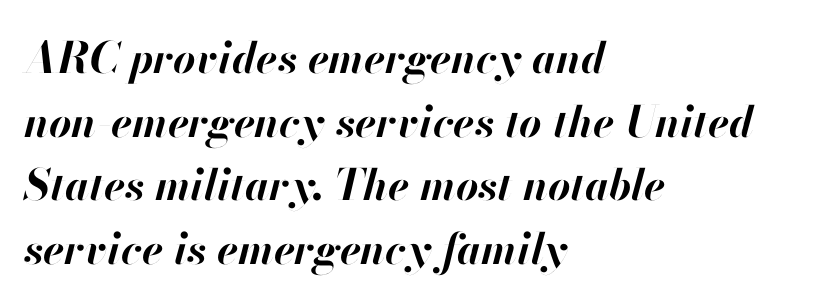
A normal amount of white space separates one row of letters from the next. Short note: letters normally spaced. The passage is arranged the way most books set body copy — flush left. Plain, unruled lines of type. These words are printed bold, with thick strokes throughout. This sample has the flowing, uneven cadence of proportional lettering.
